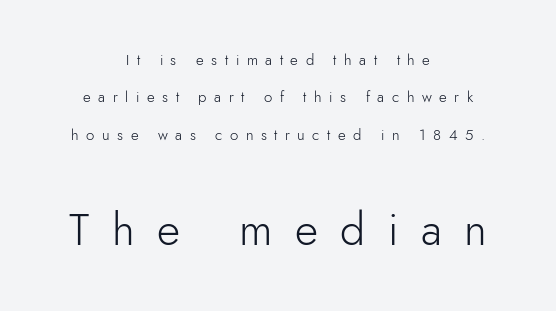
The following chunk of copy outweighs the initial chunk in type size. The type family on display is of the sans-serif kind. Does extra space separate the letters? Yes, quite a lot of it. The rendering positions every line midway between the sides.
